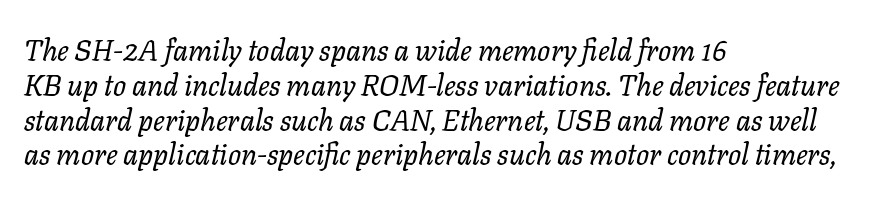
{"italic": "yes", "lean": "right", "slant_degrees": 11, "bold": "no", "weight": "regular", "width": "normal", "stroke_contrast": "low", "x_height": "medium", "monospaced": "no", "underline": "no", "align": "left", "line_spacing_ratio": 1.2, "letter_spacing": "normal", "letter_spacing_em": 0.0, "glyph_px": 29}
